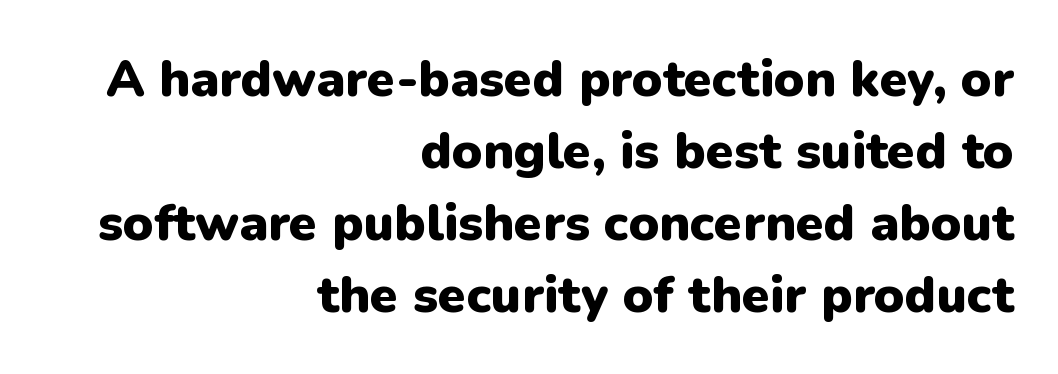
The image shows 51 px heavy sans-serif type, upright; set right-aligned, normal line spacing (1.41x), normal letter spacing, not underlined; low stroke contrast and a medium x-height.
